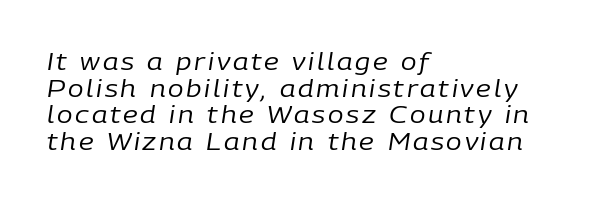
A bare baseline throughout the passage. Italic: yes, the glyphs are oblique. The text block is weighted toward the left margin, trailing off unevenly rightward. The font sits on the lighter half of the weight spectrum, regular included.
